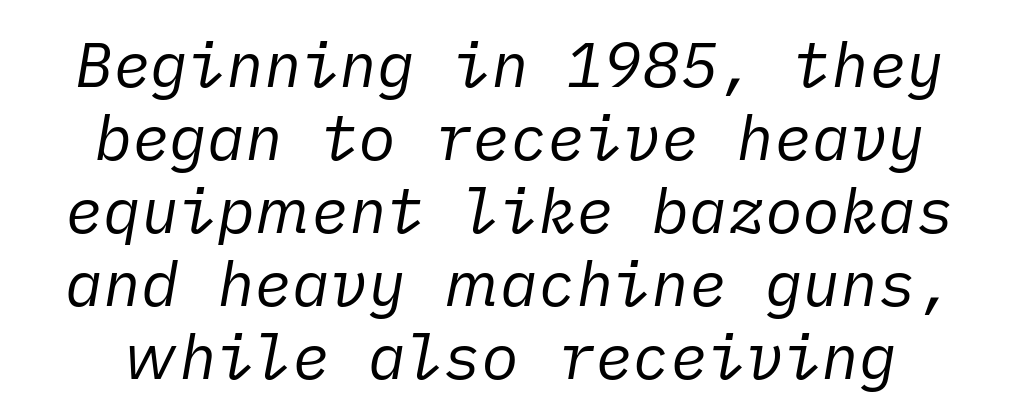
Q: Is the text bold? A: No.
Q: Is the text italic (slanted)? A: Yes, it leans right by about 10 degrees.
Q: Is the text underlined? A: No.
Q: Is the spacing between letters normal or unusually wide? A: Normal.
Q: Width (condensed, normal, or wide)? A: Normal.
Q: Stroke contrast? A: Low.
Q: x-height? A: Medium.
